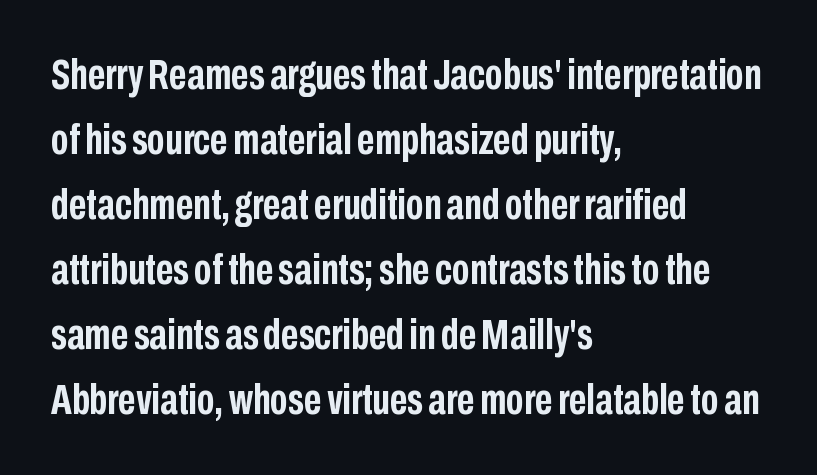
The image shows 43 px semibold, condensed sans-serif type, upright; set left-aligned, normal line spacing (1.51x), normal letter spacing, not underlined; low stroke contrast and a medium x-height.
